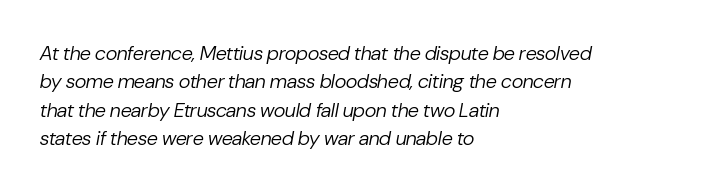
Q: Is the text bold? A: No.
Q: Is the text italic (slanted)? A: Yes, it leans right by about 10 degrees.
Q: Is the text underlined? A: No.
Q: How is the paragraph aligned? A: Left-aligned.
Q: Is the spacing between letters normal or unusually wide? A: Normal.
Q: Is the spacing between lines tight, normal or loose? A: Normal.
